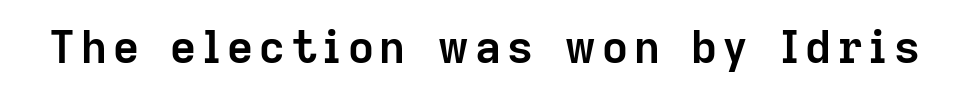
{"serif": "no", "italic": "no", "bold": "yes", "weight": "semibold", "width": "normal", "stroke_contrast": "low", "x_height": "medium", "monospaced": "no", "underline": "no", "glyph_px": 45}
